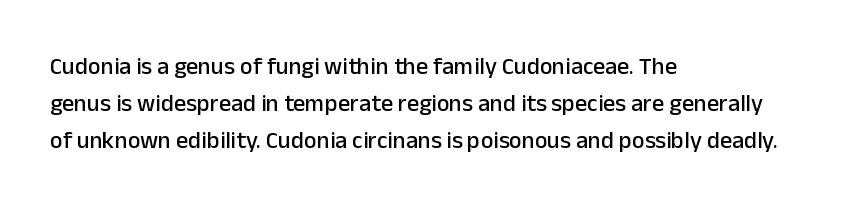
The image shows 24 px text type, upright; set left-aligned, normal line spacing (1.55x), normal letter spacing, not underlined.
